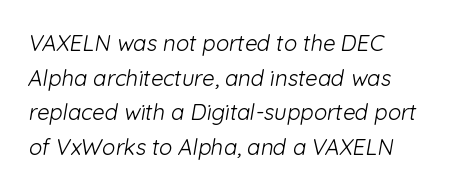
Beneath every word, the page is bare. Compared with typical body copy, the letter spacing here is the same. A normal amount of white space separates one row of letters from the next. Is the stroke heavy? The answer is a plain regular-or-lighter.
